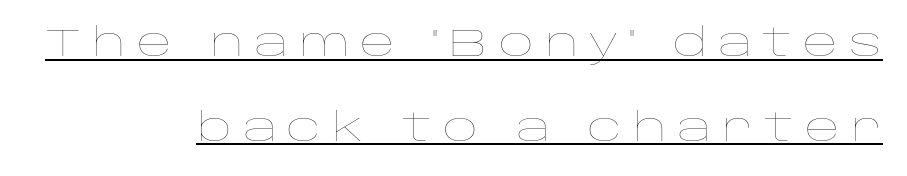
{"italic": "no", "bold": "no", "weight": "thin", "width": "wide", "stroke_contrast": "low", "x_height": "large", "monospaced": "no", "underline": "yes", "align": "right", "line_spacing": "loose", "line_spacing_ratio": 2.23, "letter_spacing": "wide", "letter_spacing_em": 0.29, "glyph_px": 38}
